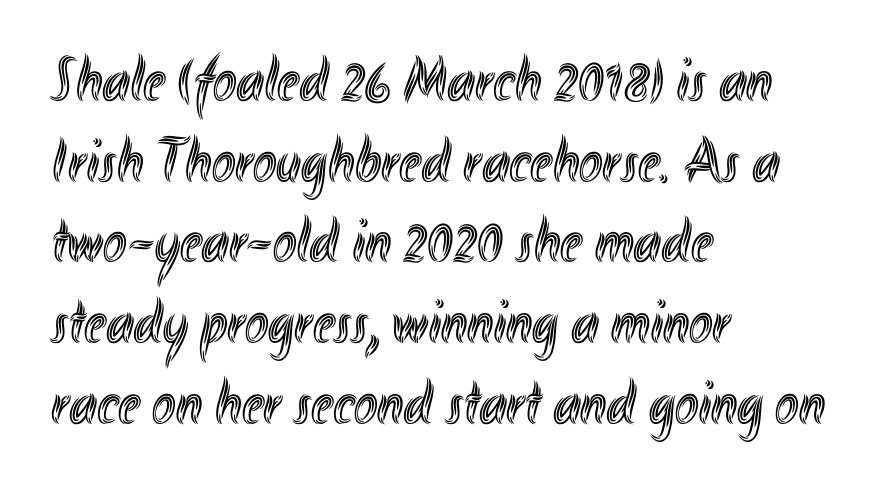
The image shows 63 px condensed type; set left-aligned, normal line spacing (1.28x), normal letter spacing, not underlined; a small x-height.
